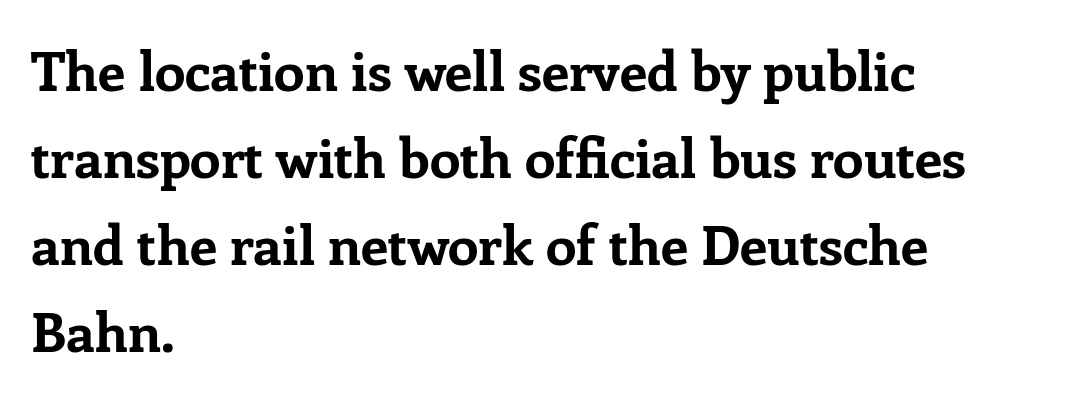
Q: Is the text bold? A: Yes.
Q: Is the text italic (slanted)? A: No, it is upright.
Q: Is the typeface a serif or a sans-serif typeface? A: Serif.
Q: Is the text underlined? A: No.
Q: How is the paragraph aligned? A: Left-aligned.
Q: Is the spacing between letters normal or unusually wide? A: Normal.
Q: Is the spacing between lines tight, normal or loose? A: Normal.
Q: Width (condensed, normal, or wide)? A: Normal.
Q: Stroke contrast? A: Low.
Q: x-height? A: Medium.
Q: Monospaced? A: No.
